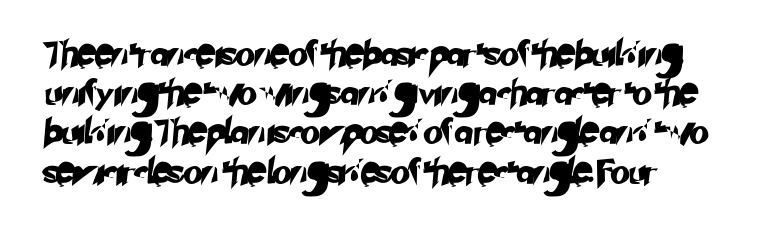
{"underline": "no", "line_spacing": "normal", "line_spacing_ratio": 1.57, "letter_spacing": "normal", "letter_spacing_em": 0.0, "glyph_px": 25}
